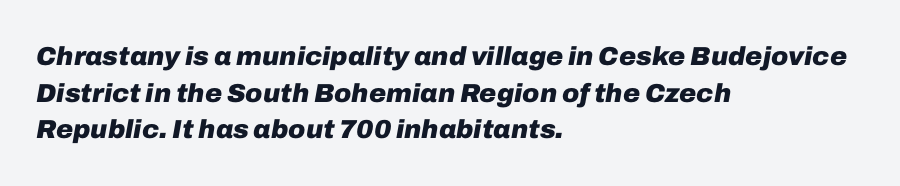
{"italic": "yes", "lean": "right", "slant_degrees": 10, "bold": "yes", "underline": "no", "align": "left", "line_spacing": "normal", "line_spacing_ratio": 1.41, "letter_spacing": "normal", "letter_spacing_em": 0.0, "glyph_px": 26}
